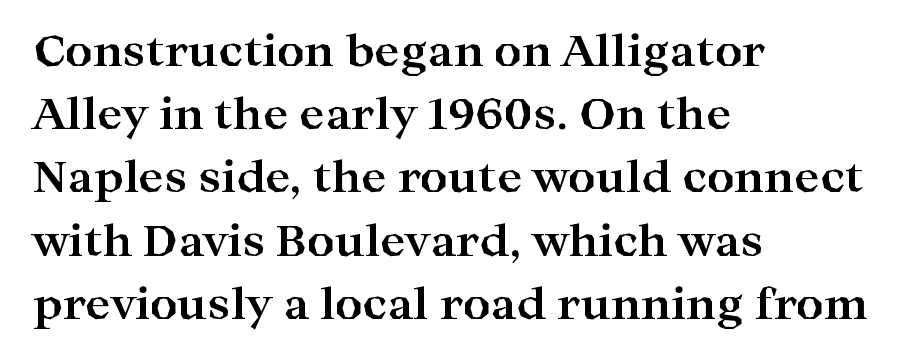
{"serif": "yes", "italic": "no", "bold": "yes", "weight": "bold", "width": "wide", "stroke_contrast": "high", "x_height": "medium", "monospaced": "no", "underline": "no", "align": "left", "line_spacing": "normal", "line_spacing_ratio": 1.47, "letter_spacing": "normal", "letter_spacing_em": 0.0, "glyph_px": 43}
